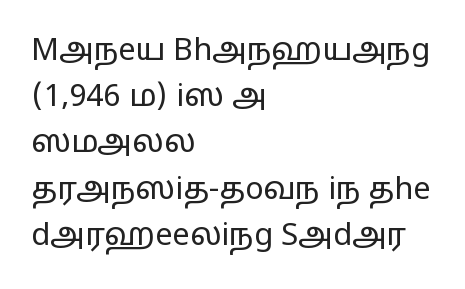
Q: Is the text bold? A: No.
Q: Is the text italic (slanted)? A: No, it is upright.
Q: Is the typeface a serif or a sans-serif typeface? A: Sans-serif.
Q: Is the text underlined? A: No.
Q: How is the paragraph aligned? A: Left-aligned.
Q: Is the spacing between letters normal or unusually wide? A: Normal.
Q: Is the spacing between lines tight, normal or loose? A: Normal.
Q: Width (condensed, normal, or wide)? A: Wide.
Q: Stroke contrast? A: Low.
Q: x-height? A: Medium.
Q: Monospaced? A: No.
